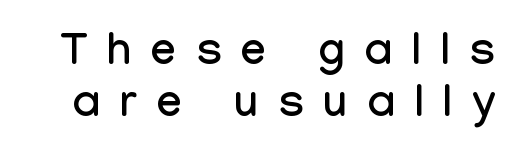
Vertical strokes here are truly vertical. Is this a fixed-width face? No — the glyphs have proportional, varying widths. Summary of vertical rhythm: compact, with narrow interline spacing. There is plenty of visible air inserted between adjacent glyphs. You can tell from the bare stems that sans-serif type was used. Glance below the letters and you will spot only blank space.
